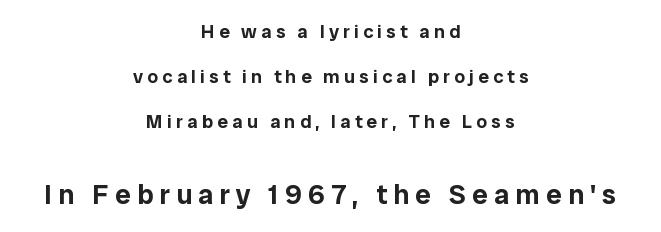
Q: Is the text italic (slanted)? A: No, it is upright.
Q: Is the typeface a serif or a sans-serif typeface? A: Sans-serif.
Q: Is the text underlined? A: No.
Q: How is the paragraph aligned? A: Centered.
Q: Is the spacing between letters normal or unusually wide? A: Unusually wide.
Q: Is the spacing between lines tight, normal or loose? A: Loose.
Q: Which block of text is set in a larger size, the first (top) or the second (bottom)? A: The second (bottom) one.
Q: Width (condensed, normal, or wide)? A: Normal.
Q: Stroke contrast? A: Low.
Q: x-height? A: Medium.
Q: Monospaced? A: No.
